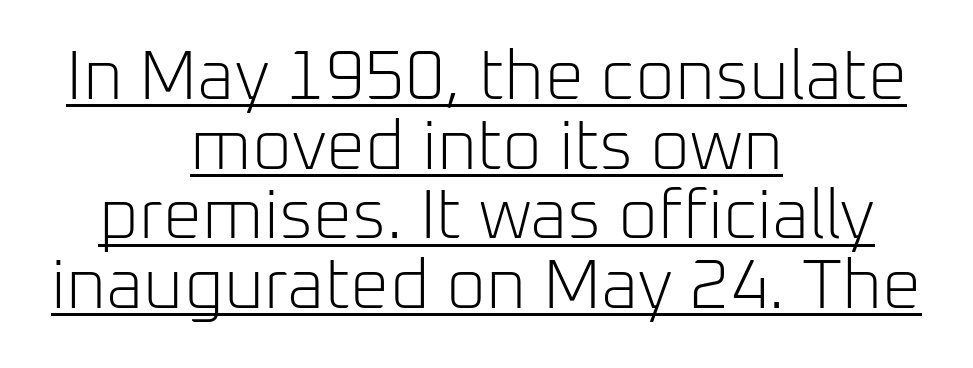
Look at the tracking — it's just the regular setting, nothing added. On a weight scale, this lands at 450 or below. Honestly, the rows look squashed on top of each other. Tall strokes in this sample are plumb rather than angled.
